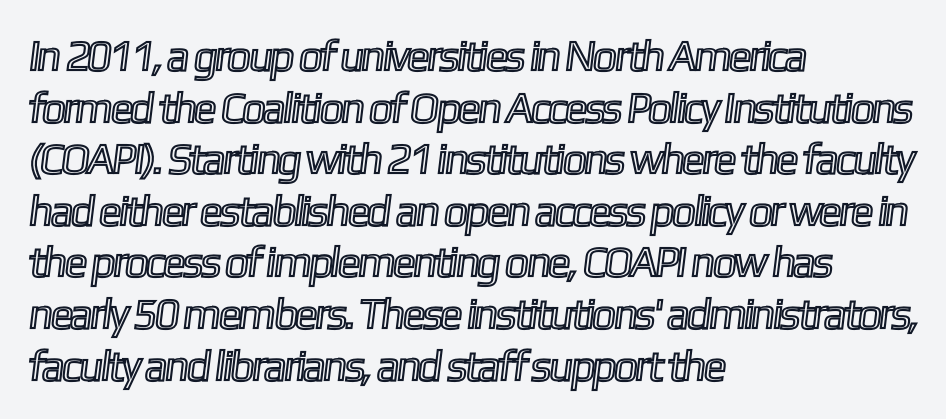
Q: Is the text underlined? A: No.
Q: How is the paragraph aligned? A: Left-aligned.
Q: Is the spacing between letters normal or unusually wide? A: Normal.
Q: Width (condensed, normal, or wide)? A: Condensed.
Q: x-height? A: Medium.
Q: Monospaced? A: No.
